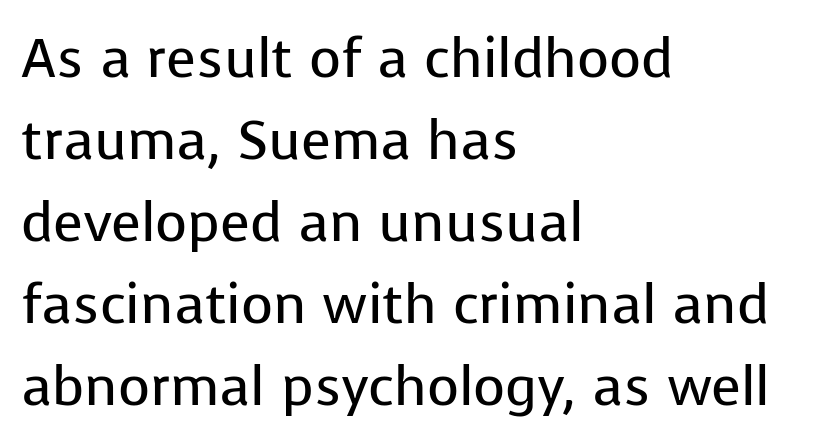
The rendering uses natural spacing where letterforms have individual widths. Check under the words: just untouched page. Compared with typical body copy, the letter spacing here is the same. Examine the stroke ends and you'll find no serifs. The space between consecutive lines is moderate. The setting favours the left margin, as ordinary paragraphs usually do.
